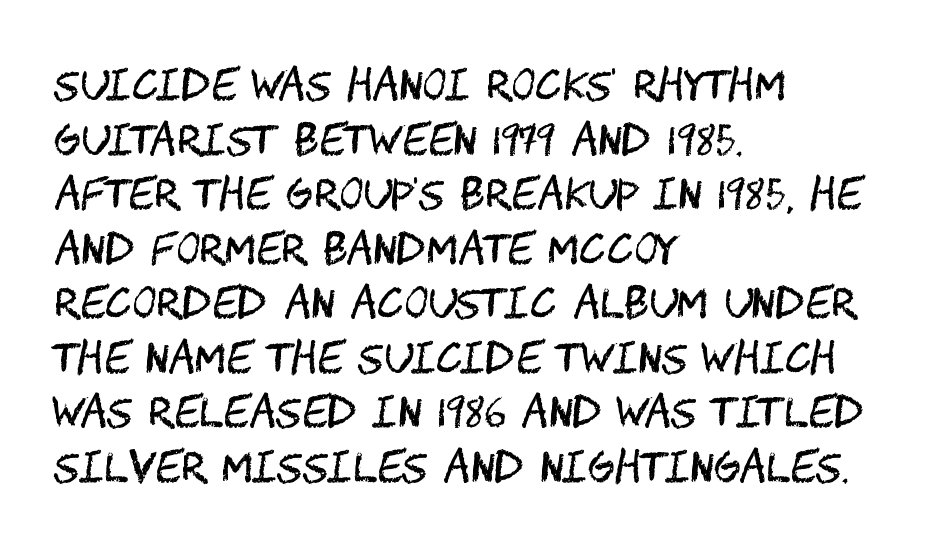
The image shows 41 px regular-weight, condensed sans-serif type, upright; set left-aligned, normal line spacing (1.33x), normal letter spacing, not underlined; medium stroke contrast and a large x-height.
